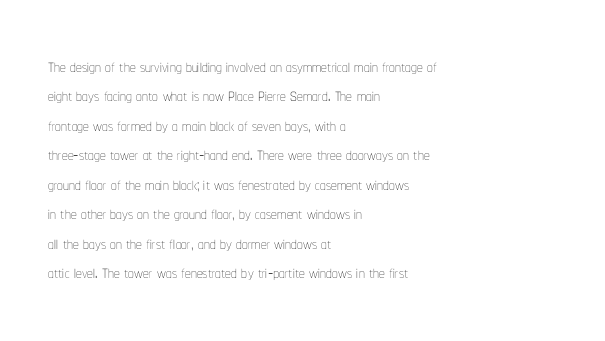
It's the straight-up-and-down kind of type. The face used here is rendered with its standard letterfit. The setting favours the left margin, as ordinary paragraphs usually do. This is not heavy type; no bold has been used. Interline gaps are of average width in this sample.
